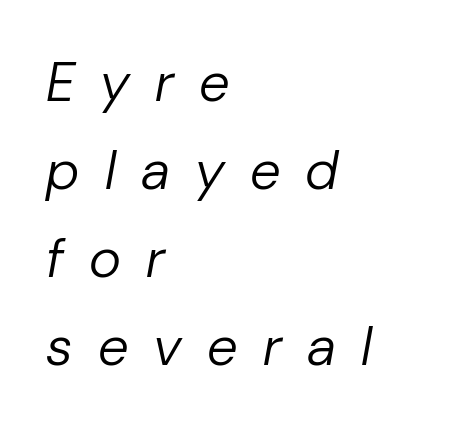
Q: Is the text bold? A: No.
Q: Is the text italic (slanted)? A: Yes, it leans right by about 10 degrees.
Q: Is the text underlined? A: No.
Q: How is the paragraph aligned? A: Left-aligned.
Q: Is the spacing between letters normal or unusually wide? A: Unusually wide.
Q: Is the spacing between lines tight, normal or loose? A: Normal.
Q: Width (condensed, normal, or wide)? A: Normal.
Q: Stroke contrast? A: Low.
Q: x-height? A: Medium.
Q: Monospaced? A: No.
